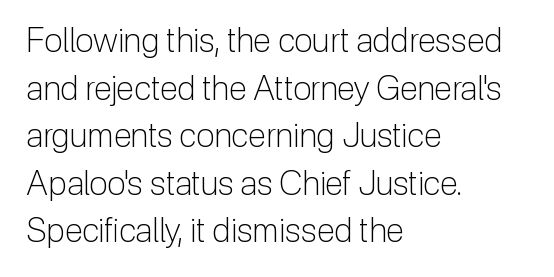
Q: Is the text bold? A: No.
Q: Is the text italic (slanted)? A: No, it is upright.
Q: Is the typeface a serif or a sans-serif typeface? A: Sans-serif.
Q: Is the text underlined? A: No.
Q: How is the paragraph aligned? A: Left-aligned.
Q: Is the spacing between letters normal or unusually wide? A: Normal.
Q: Is the spacing between lines tight, normal or loose? A: Normal.
Q: Width (condensed, normal, or wide)? A: Normal.
Q: Stroke contrast? A: Low.
Q: x-height? A: Medium.
Q: Monospaced? A: No.
